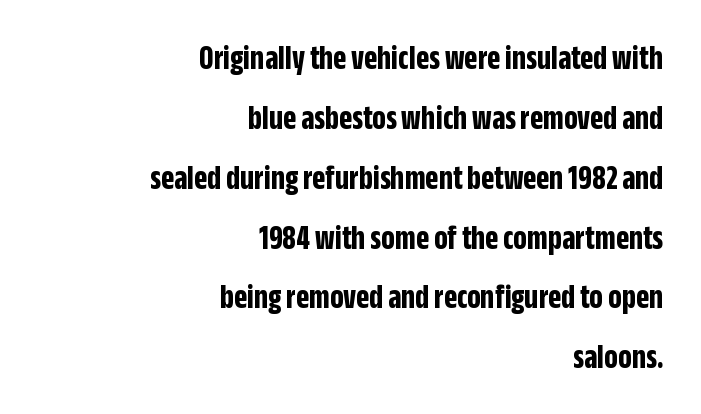
Underline: absent. Do the characters align in a grid? No, the font is proportional. This rendering leaves character spacing at its baseline value. You can tell from the bare stems that sans-serif type was used. Typeset ragged left — the right edge is the straight one.
